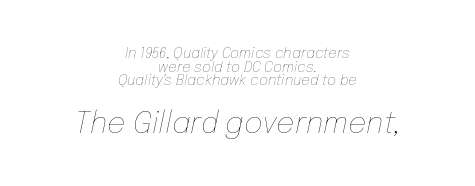
Q: Is the text bold? A: No.
Q: Is the text italic (slanted)? A: Yes, it leans right by about 12 degrees.
Q: Is the text underlined? A: No.
Q: How is the paragraph aligned? A: Centered.
Q: Is the spacing between letters normal or unusually wide? A: Normal.
Q: Is the spacing between lines tight, normal or loose? A: Tight.
Q: Which block of text is set in a larger size, the first (top) or the second (bottom)? A: The second (bottom) one.
Q: Width (condensed, normal, or wide)? A: Normal.
Q: Stroke contrast? A: Low.
Q: x-height? A: Medium.
Q: Monospaced? A: No.
